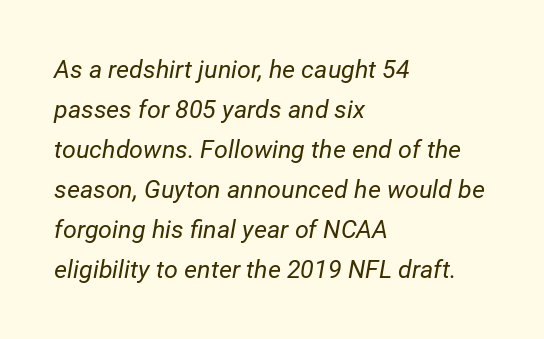
The image shows 25 px text type, italic (leaning right); set left-aligned, normal line spacing (1.6x), normal letter spacing, not underlined.
